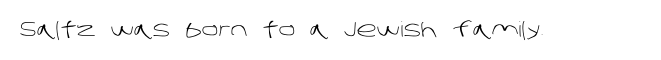
The image shows 21 px text type; set normal letter spacing, not underlined.
